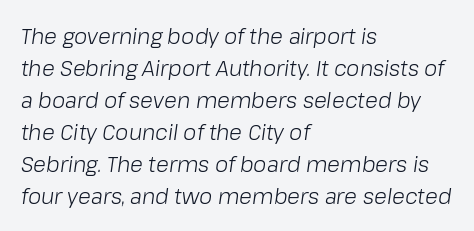
{"italic": "yes", "lean": "right", "slant_degrees": 8, "bold": "no", "underline": "no", "align": "left", "line_spacing": "normal", "line_spacing_ratio": 1.52, "letter_spacing": "normal", "letter_spacing_em": 0.0, "glyph_px": 21}
